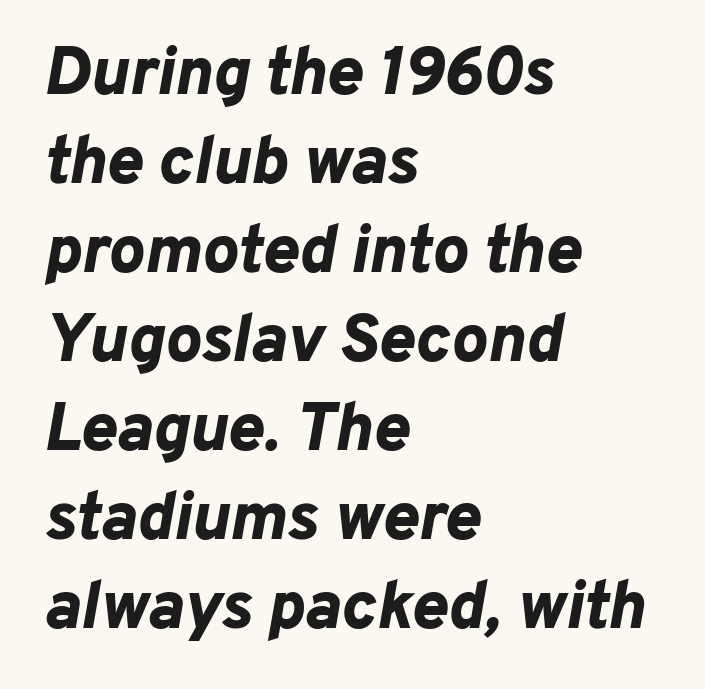
Q: Is the text bold? A: Yes.
Q: Is the text italic (slanted)? A: Yes, it leans right by about 10 degrees.
Q: Is the text underlined? A: No.
Q: How is the paragraph aligned? A: Left-aligned.
Q: Is the spacing between letters normal or unusually wide? A: Normal.
Q: Is the spacing between lines tight, normal or loose? A: Normal.
Q: Width (condensed, normal, or wide)? A: Normal.
Q: Stroke contrast? A: Low.
Q: x-height? A: Medium.
Q: Monospaced? A: No.
